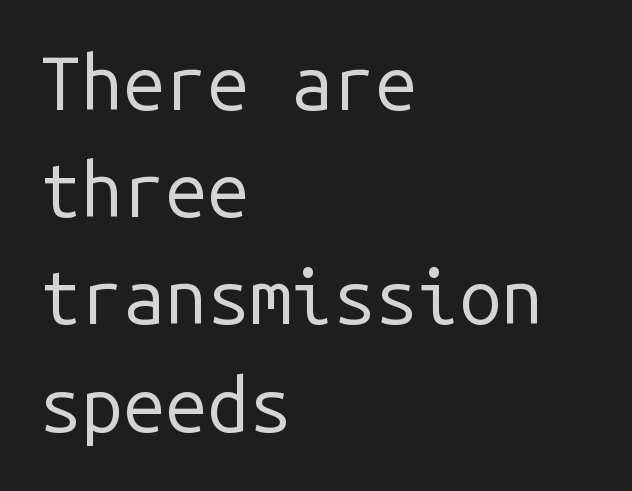
Q: Is the text bold? A: No.
Q: Is the text italic (slanted)? A: No, it is upright.
Q: Is the typeface a serif or a sans-serif typeface? A: Sans-serif.
Q: Is the text underlined? A: No.
Q: How is the paragraph aligned? A: Left-aligned.
Q: Is the spacing between letters normal or unusually wide? A: Normal.
Q: Is the spacing between lines tight, normal or loose? A: Normal.
Q: Width (condensed, normal, or wide)? A: Normal.
Q: Stroke contrast? A: Low.
Q: x-height? A: Medium.
Q: Monospaced? A: Yes.
